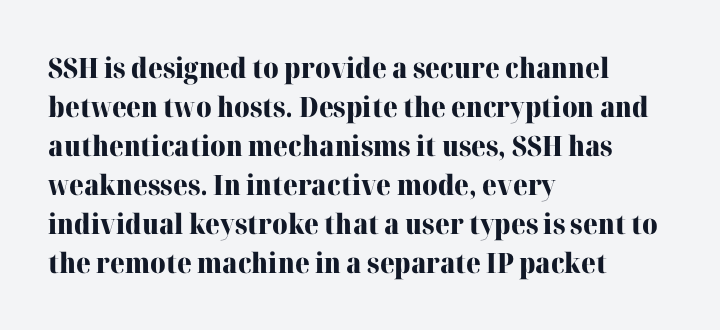
Q: Is the text bold? A: Yes.
Q: Is the text italic (slanted)? A: No, it is upright.
Q: Is the typeface a serif or a sans-serif typeface? A: Serif.
Q: Is the text underlined? A: No.
Q: How is the paragraph aligned? A: Left-aligned.
Q: Is the spacing between letters normal or unusually wide? A: Normal.
Q: Is the spacing between lines tight, normal or loose? A: Normal.
Q: Width (condensed, normal, or wide)? A: Normal.
Q: Stroke contrast? A: High.
Q: x-height? A: Medium.
Q: Monospaced? A: No.
